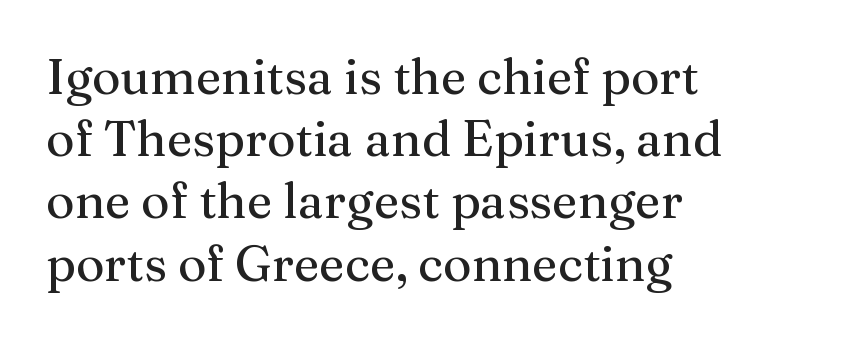
The image shows 49 px serif type, upright; set left-aligned, normal line spacing (1.27x), normal letter spacing, not underlined; medium stroke contrast and a medium x-height.
